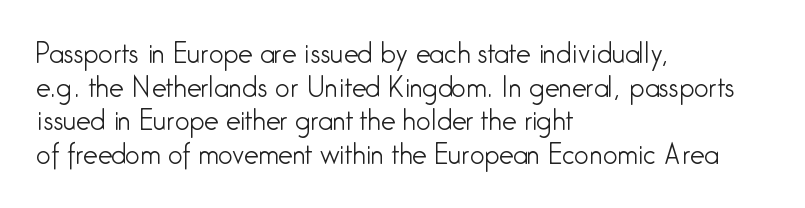
The image shows 26 px text type, upright; set left-aligned, normal line spacing (1.29x), normal letter spacing, not underlined.
